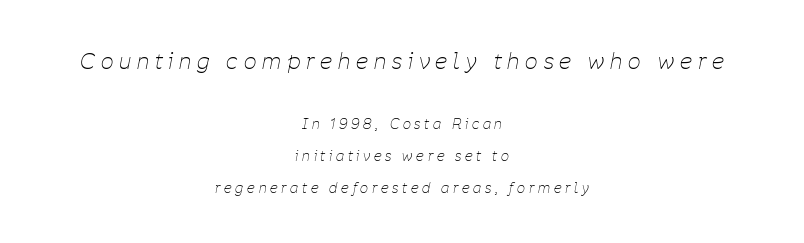
Q: Is the text bold? A: No.
Q: Is the text italic (slanted)? A: Yes, it leans right by about 11 degrees.
Q: Is the text underlined? A: No.
Q: How is the paragraph aligned? A: Centered.
Q: Is the spacing between letters normal or unusually wide? A: Unusually wide.
Q: Is the spacing between lines tight, normal or loose? A: Loose.
Q: Which block of text is set in a larger size, the first (top) or the second (bottom)? A: The first (top) one.
